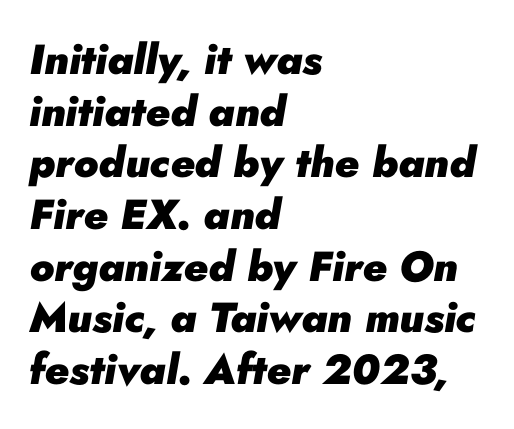
Q: Is the text bold? A: Yes.
Q: Is the text italic (slanted)? A: Yes, it leans right by about 10 degrees.
Q: Is the text underlined? A: No.
Q: How is the paragraph aligned? A: Left-aligned.
Q: Is the spacing between letters normal or unusually wide? A: Normal.
Q: Width (condensed, normal, or wide)? A: Normal.
Q: Stroke contrast? A: Low.
Q: x-height? A: Small.
Q: Monospaced? A: No.
